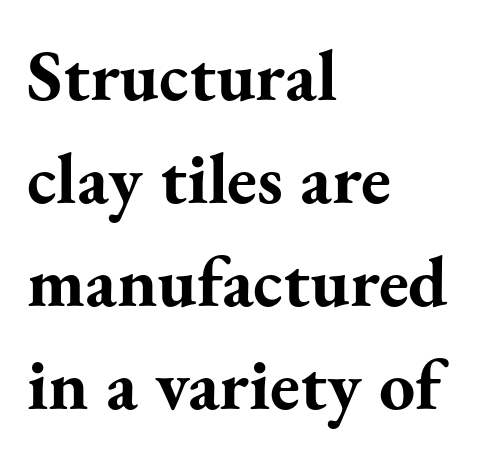
The image shows 72 px bold serif type, upright; set left-aligned, normal line spacing (1.43x), normal letter spacing, not underlined; medium stroke contrast and a small x-height.
